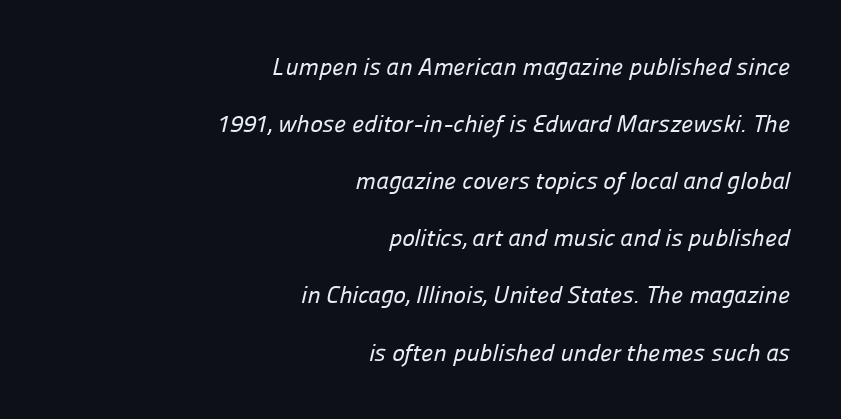
The image shows 24 px text type; set right-aligned, loose line spacing (2.38x), normal letter spacing, not underlined.
